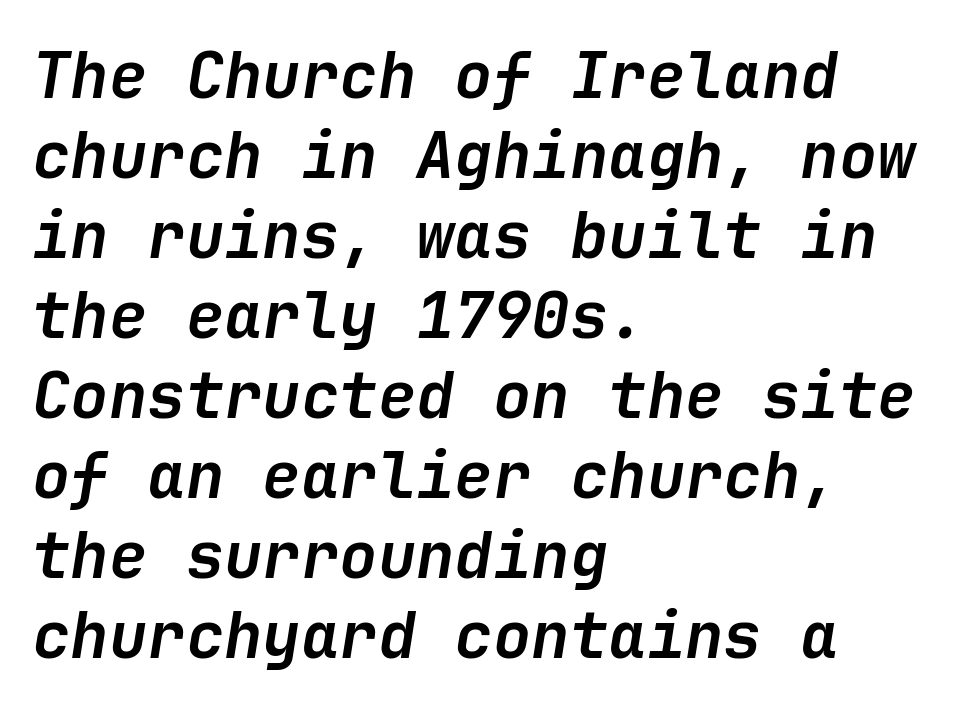
The image shows 64 px semibold type, italic (leaning right); set left-aligned, normal line spacing (1.25x), normal letter spacing, not underlined; low stroke contrast and a medium x-height.
